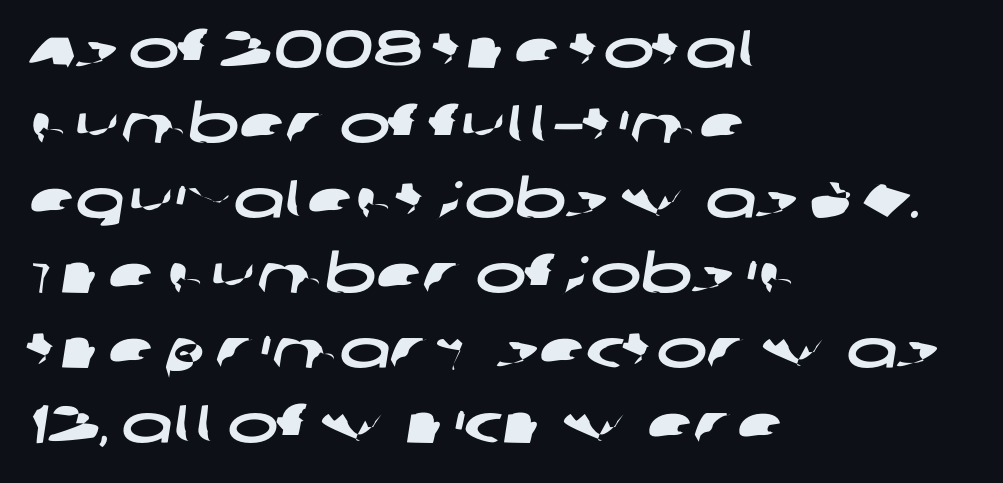
{"serif": "no", "width": "wide", "stroke_contrast": "low", "x_height": "large", "monospaced": "no", "underline": "no", "align": "left", "line_spacing": "normal", "line_spacing_ratio": 1.39, "letter_spacing": "normal", "letter_spacing_em": 0.0, "glyph_px": 54}
